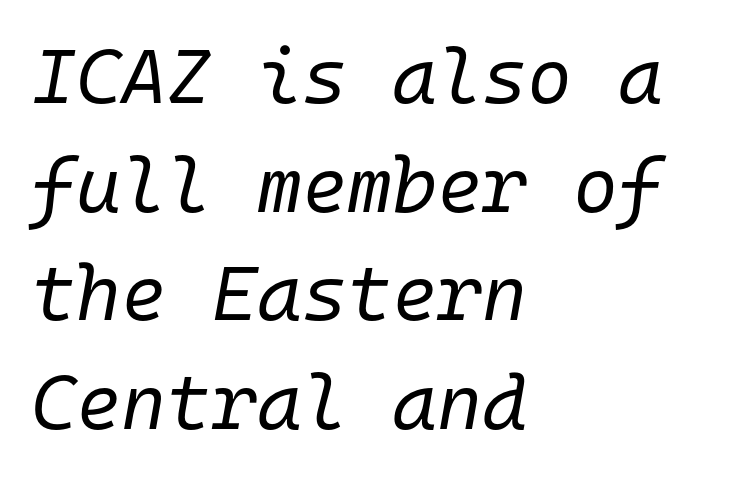
No heavy texture on the line: the type isn't bold. An italicized treatment has been applied to the whole sample. The line-height multiplier appears to be the usual default. Descenders are the only things crossing below the line.
